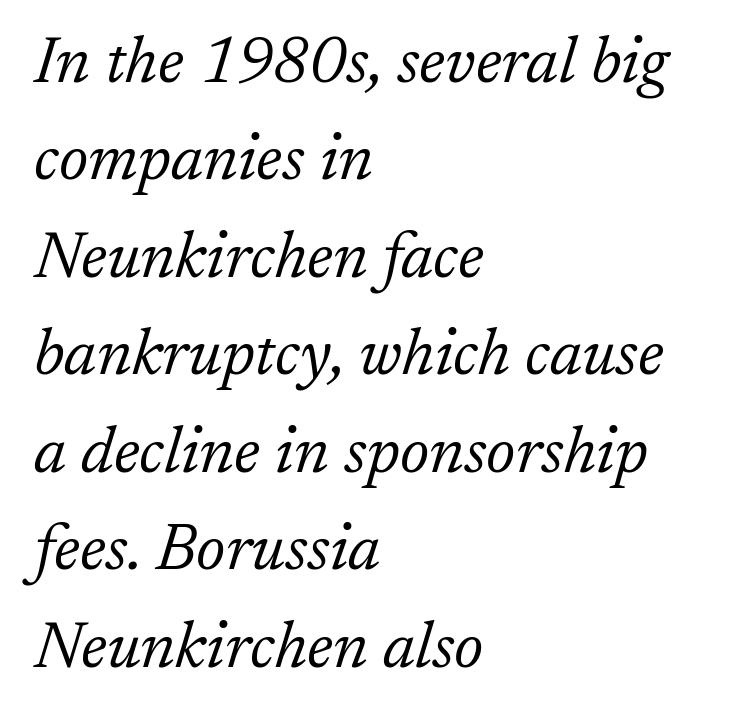
{"serif": "yes", "italic": "yes", "lean": "right", "slant_degrees": 17, "bold": "no", "weight": "light", "width": "normal", "stroke_contrast": "low", "x_height": "medium", "monospaced": "no", "underline": "no", "align": "left", "line_spacing": "normal", "line_spacing_ratio": 1.5, "letter_spacing": "normal", "letter_spacing_em": 0.0, "glyph_px": 65}
